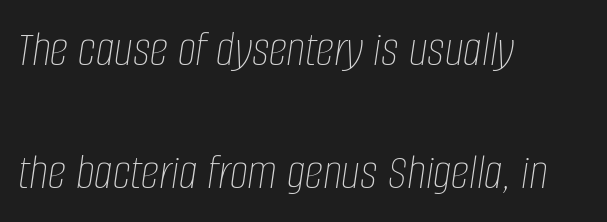
{"italic": "yes", "lean": "right", "slant_degrees": 8, "bold": "no", "weight": "thin", "width": "condensed", "stroke_contrast": "low", "x_height": "large", "monospaced": "no", "underline": "no", "align": "left", "line_spacing": "loose", "line_spacing_ratio": 2.36, "letter_spacing": "normal", "letter_spacing_em": 0.0, "glyph_px": 52}
